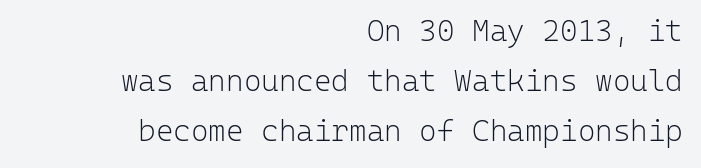
Notice how the passage keeps a crisp vertical edge on the right only. A typesetter would call this monospace, since all characters share one set width. The glyphs are unaccompanied by any horizontal stroke below them. Characters remain perfectly vertical along every line. The gaps between neighbouring characters are ordinary and unremarkable. Does the type have serifs? No, each stem ends abruptly.
